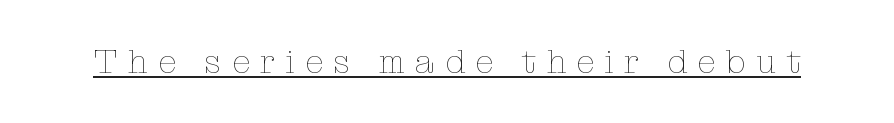
A rule runs beneath these lines of type. Stroke mass is kept to a normal reading level or below. Think of a printed novel: that variable character pitch is what you see here. Italic: no, the glyphs are upright roman. Inter-character spacing is expanded well beyond the font's built-in metrics.
